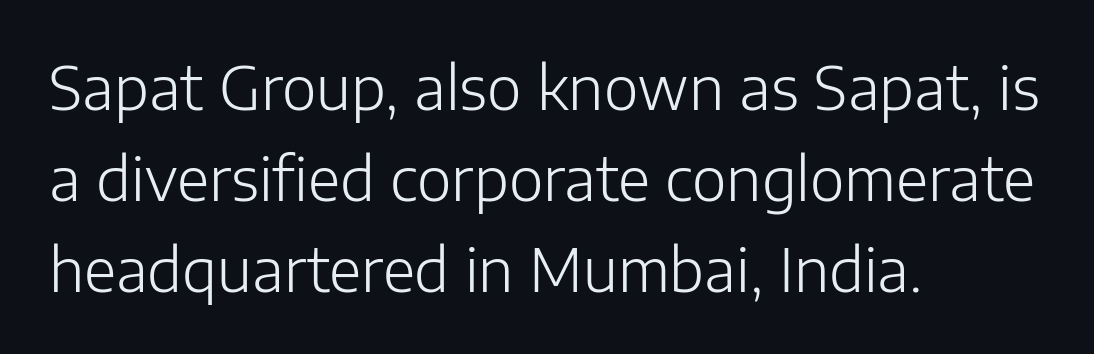
The image shows 59 px light sans-serif type, upright; set left-aligned, normal line spacing (1.54x), normal letter spacing, not underlined; low stroke contrast and a medium x-height.
